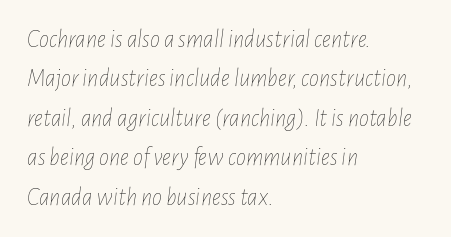
Q: Is the text bold? A: No.
Q: Is the text italic (slanted)? A: Yes, it leans right by about 7 degrees.
Q: Is the text underlined? A: No.
Q: How is the paragraph aligned? A: Left-aligned.
Q: Is the spacing between letters normal or unusually wide? A: Normal.
Q: Is the spacing between lines tight, normal or loose? A: Normal.
